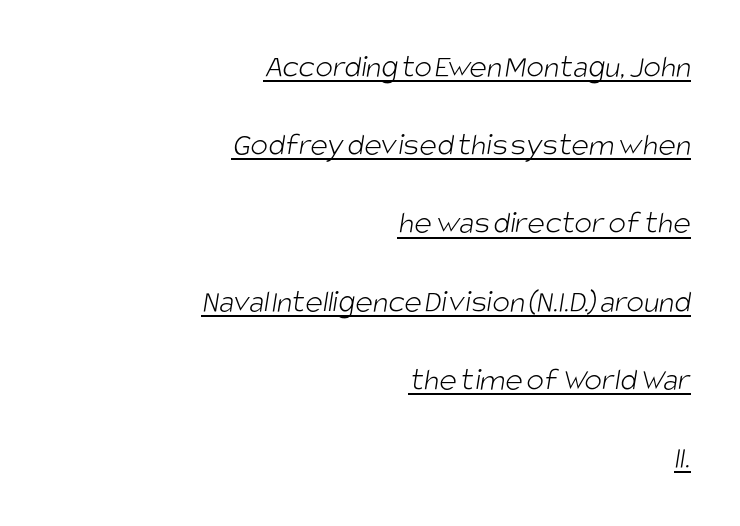
The image shows 33 px light, condensed sans-serif type; set right-aligned, loose line spacing (2.37x), normal letter spacing, underlined; low stroke contrast and a large x-height.
